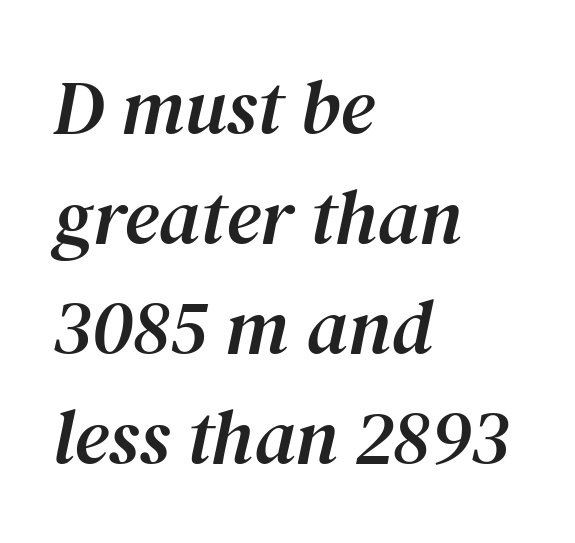
{"serif": "yes", "italic": "yes", "lean": "right", "slant_degrees": 12, "width": "normal", "stroke_contrast": "medium", "x_height": "medium", "monospaced": "no", "underline": "no", "align": "left", "line_spacing": "normal", "line_spacing_ratio": 1.43, "letter_spacing": "normal", "letter_spacing_em": 0.0, "glyph_px": 77}
